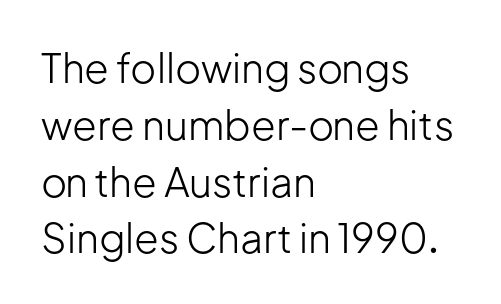
Check where the strokes stop: nothing finishes them off — pure sans. The type is set solid horizontally, with unmodified tracking. The lettering stays uniformly vertical, giving the passage a roman look. The zone under the glyphs is completely vacant. Proportional: the letters do not fall into vertical columns.
